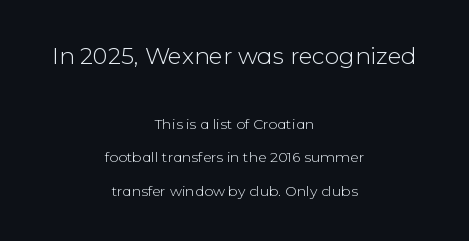
Q: Is the text bold? A: No.
Q: Is the text italic (slanted)? A: No, it is upright.
Q: Is the text underlined? A: No.
Q: How is the paragraph aligned? A: Centered.
Q: Is the spacing between letters normal or unusually wide? A: Normal.
Q: Is the spacing between lines tight, normal or loose? A: Loose.
Q: Which block of text is set in a larger size, the first (top) or the second (bottom)? A: The first (top) one.
